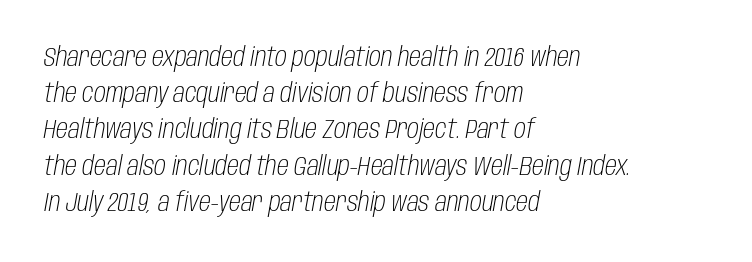
Regarding leading, the lines here are spaced in the standard way. Italic? Definitely — the glyphs are oblique. A classic flush-left, rag-right setting is used for this passage. Here the glyphs are tracked normally, forming tight word shapes. Weight: not bold — regular or lighter.
